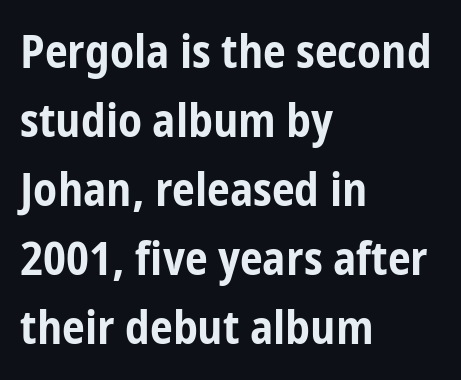
Q: Is the text bold? A: Yes.
Q: Is the text italic (slanted)? A: No, it is upright.
Q: Is the typeface a serif or a sans-serif typeface? A: Sans-serif.
Q: Is the text underlined? A: No.
Q: How is the paragraph aligned? A: Left-aligned.
Q: Is the spacing between letters normal or unusually wide? A: Normal.
Q: Is the spacing between lines tight, normal or loose? A: Normal.
Q: Width (condensed, normal, or wide)? A: Condensed.
Q: Stroke contrast? A: Low.
Q: x-height? A: Medium.
Q: Monospaced? A: No.
